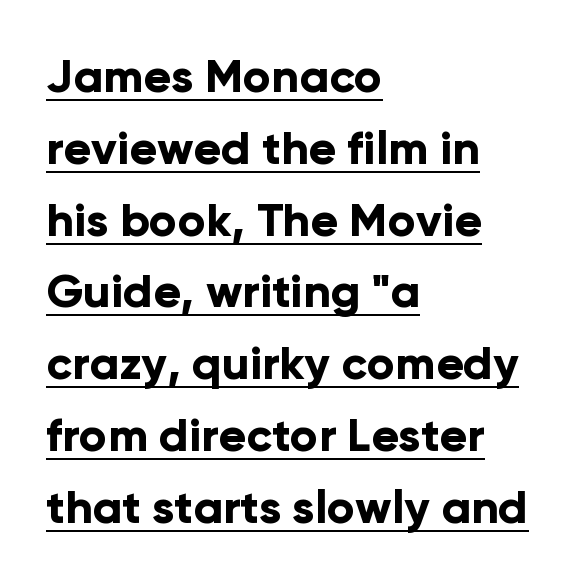
Honestly, the letter spacing is just normal — you wouldn't notice it. Layout note: lines flush left. The designer went with a sans here, leaving each stem footless. This is heavy type, rendered in bold.
